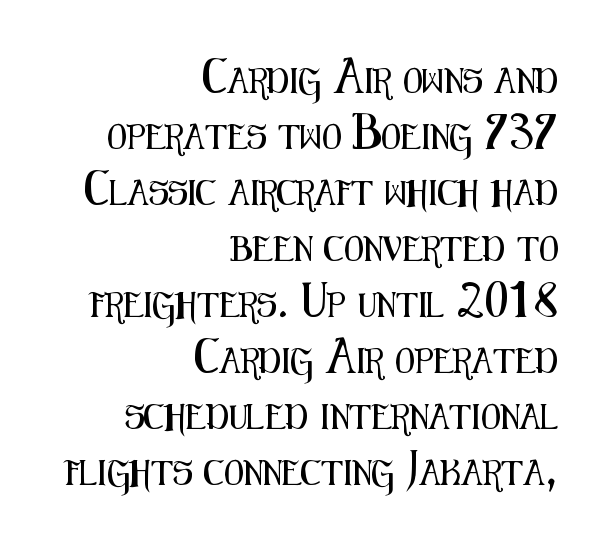
The image shows 25 px text type, upright; set right-aligned, loose line spacing (2.24x), normal letter spacing, not underlined.
